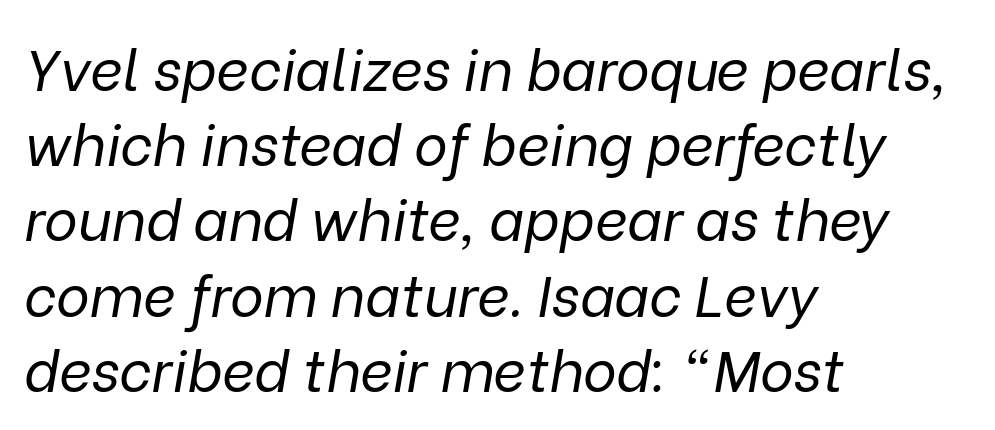
The image shows 57 px regular-weight type, italic (leaning right); set left-aligned, normal line spacing (1.32x), normal letter spacing, not underlined; low stroke contrast and a medium x-height.
